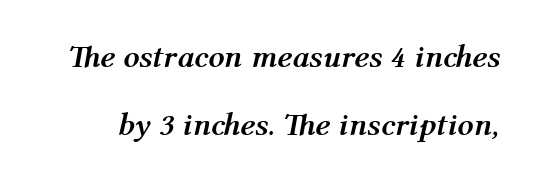
The image shows 32 px semibold type, italic (leaning right); set loose line spacing (2.11x), normal letter spacing, not underlined; medium stroke contrast and a medium x-height.
